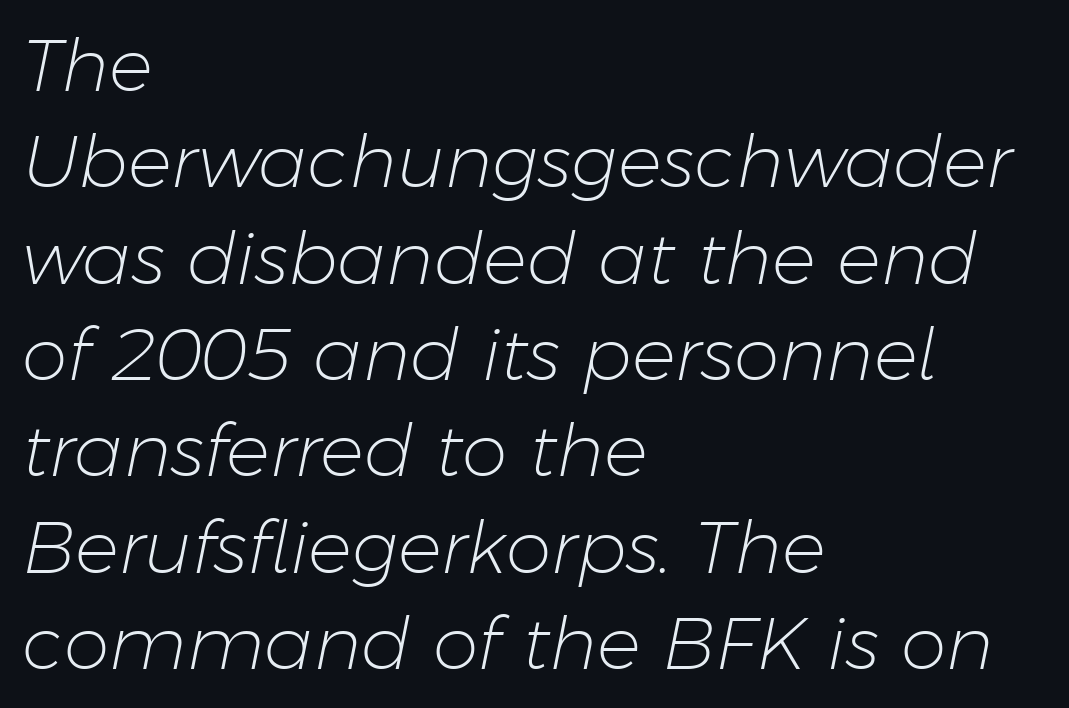
Q: Is the text bold? A: No.
Q: Is the text italic (slanted)? A: Yes, it leans right by about 11 degrees.
Q: Is the text underlined? A: No.
Q: How is the paragraph aligned? A: Left-aligned.
Q: Is the spacing between letters normal or unusually wide? A: Normal.
Q: Is the spacing between lines tight, normal or loose? A: Normal.
Q: Width (condensed, normal, or wide)? A: Normal.
Q: Stroke contrast? A: Low.
Q: x-height? A: Medium.
Q: Monospaced? A: No.
